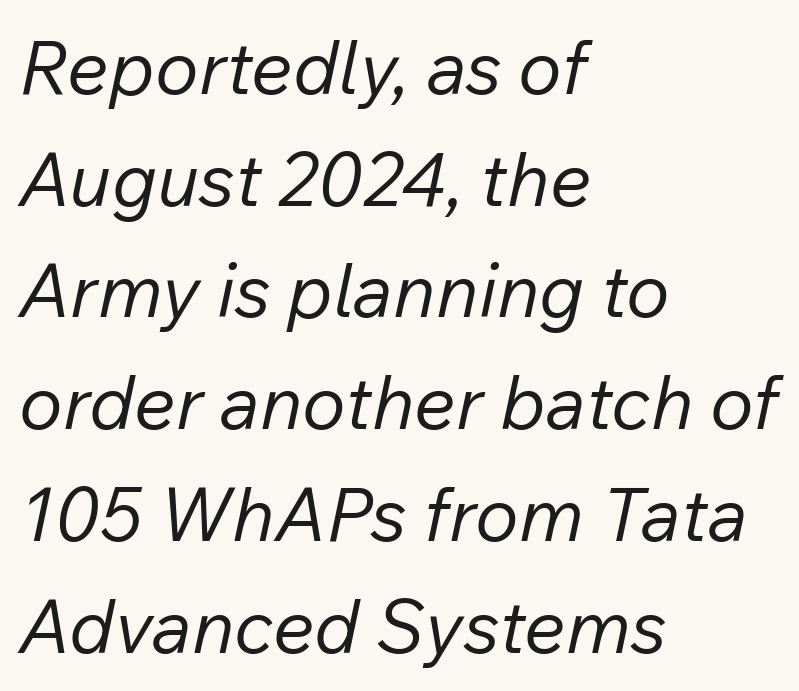
Is this a fixed-width face? No — the glyphs have proportional, varying widths. The zone under the glyphs is completely vacant. Line starts are locked; line ends wander. Each word holds together tightly as a unit, with standard inter-letter gaps. The axis of the letterforms is tilted away from vertical.
